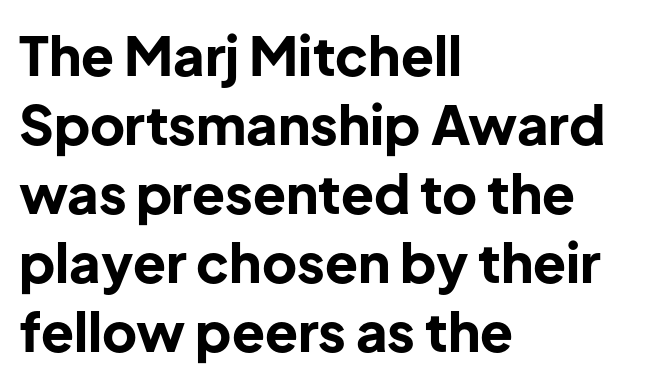
This is sans-serif lettering, the kind often seen on screens and signage. The font is running at its bold setting. The font's upright variant was chosen for this text. Varying glyph widths throughout — classic text-font behaviour.
